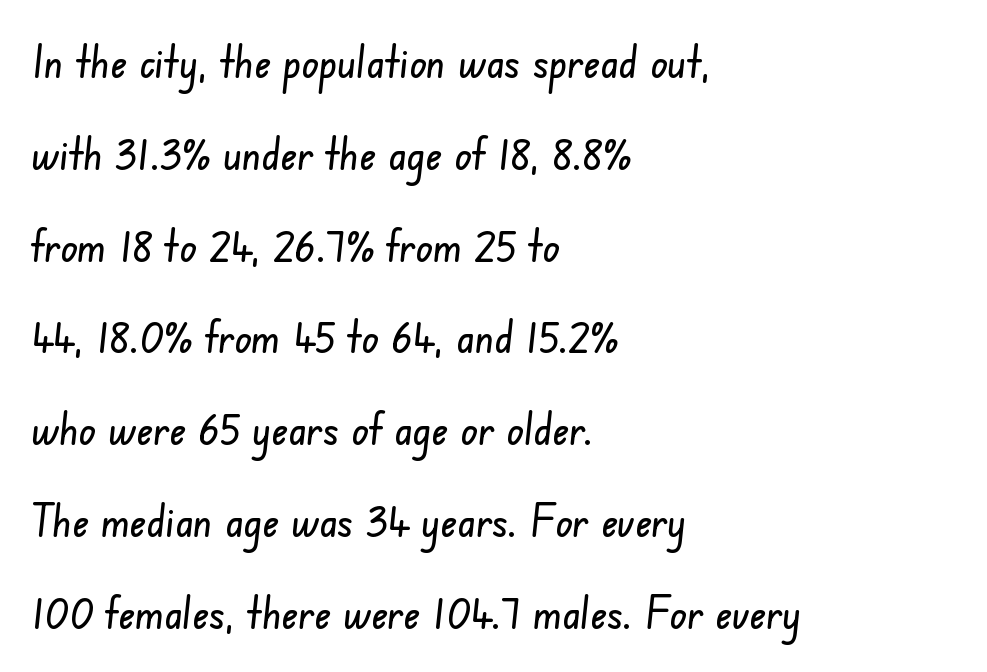
Q: Is the typeface a serif or a sans-serif typeface? A: Sans-serif.
Q: Is the text underlined? A: No.
Q: How is the paragraph aligned? A: Left-aligned.
Q: Is the spacing between letters normal or unusually wide? A: Normal.
Q: Is the spacing between lines tight, normal or loose? A: Loose.
Q: Width (condensed, normal, or wide)? A: Condensed.
Q: Stroke contrast? A: Low.
Q: x-height? A: Small.
Q: Monospaced? A: No.
